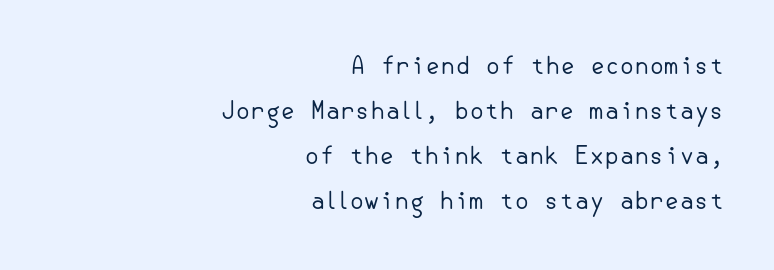
The image shows 24 px text type, upright; set right-aligned, line spacing 1.88x, normal letter spacing, not underlined.
